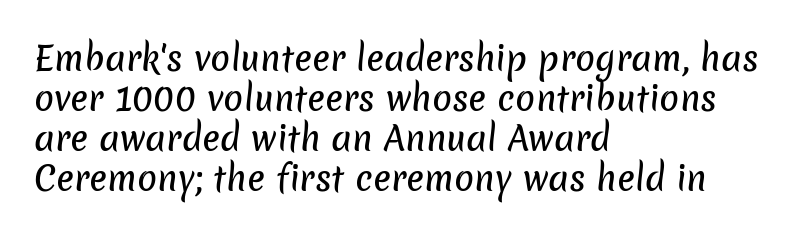
{"serif": "no", "width": "normal", "stroke_contrast": "low", "x_height": "medium", "monospaced": "no", "underline": "no", "align": "left", "line_spacing_ratio": 1.21, "letter_spacing": "normal", "letter_spacing_em": 0.0, "glyph_px": 33}
